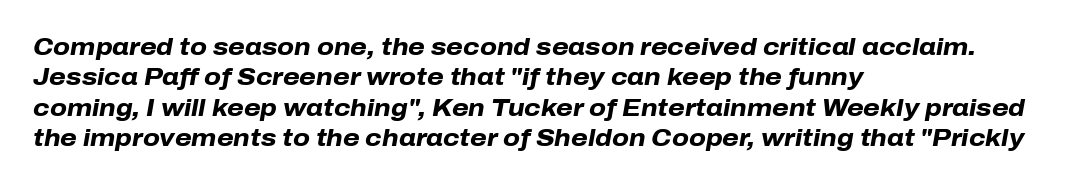
The image shows 24 px bold type, italic (leaning right); set left-aligned, normal line spacing (1.27x), normal letter spacing, not underlined.
